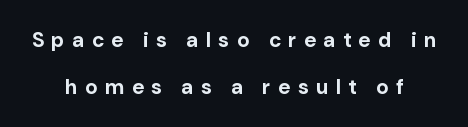
The image shows 21 px bold type, upright; set centered, loose line spacing (2.22x), unusually wide letter spacing (+0.37 em), not underlined.
